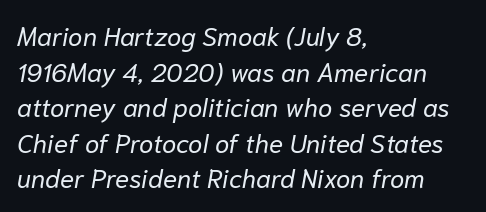
Q: Is the text bold? A: No.
Q: Is the text italic (slanted)? A: Yes, it leans right by about 10 degrees.
Q: Is the text underlined? A: No.
Q: How is the paragraph aligned? A: Left-aligned.
Q: Is the spacing between letters normal or unusually wide? A: Normal.
Q: Is the spacing between lines tight, normal or loose? A: Normal.
